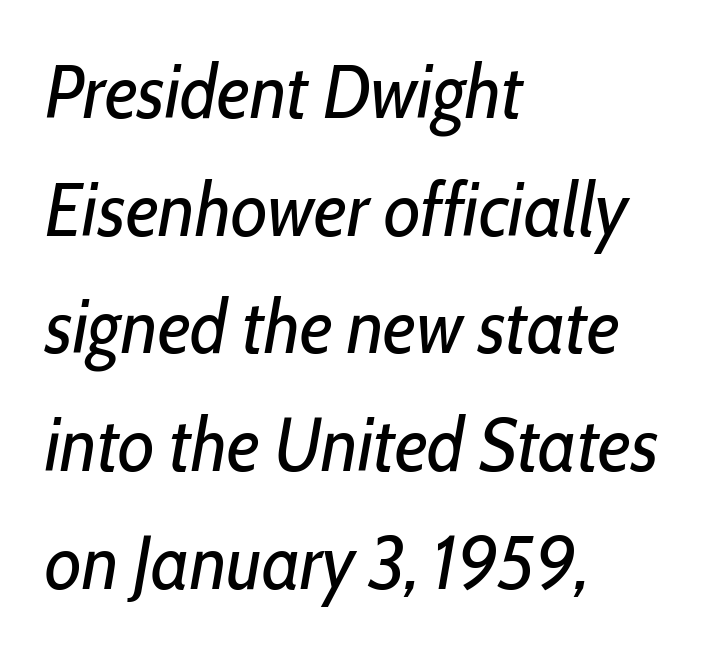
{"italic": "yes", "lean": "right", "slant_degrees": 10, "bold": "no", "weight": "regular", "width": "condensed", "stroke_contrast": "low", "x_height": "medium", "monospaced": "no", "underline": "no", "align": "left", "line_spacing": "normal", "line_spacing_ratio": 1.57, "letter_spacing": "normal", "letter_spacing_em": 0.0, "glyph_px": 75}
